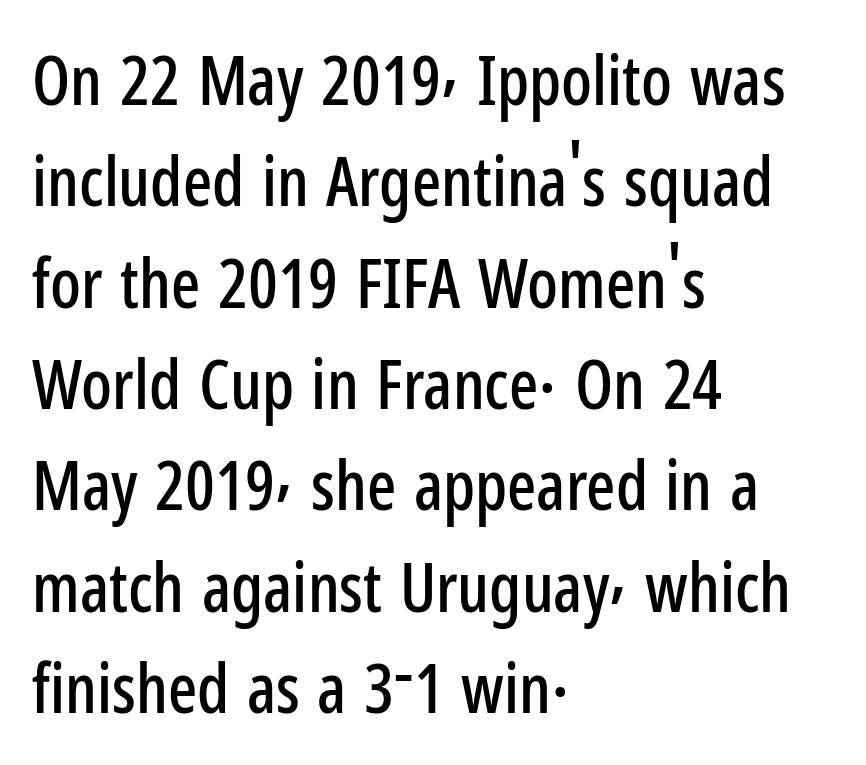
All the whitespace from short lines collects on the right. Look at the bottom of the vertical strokes: they stop flat, with no serifs. Note the varied advance widths — an 'i' is clearly narrower than an 'm'. The specimen reads as upright at a glance.
